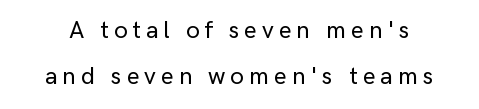
Q: Is the text italic (slanted)? A: No, it is upright.
Q: Is the text underlined? A: No.
Q: Is the spacing between letters normal or unusually wide? A: Unusually wide.
Q: Is the spacing between lines tight, normal or loose? A: Loose.
